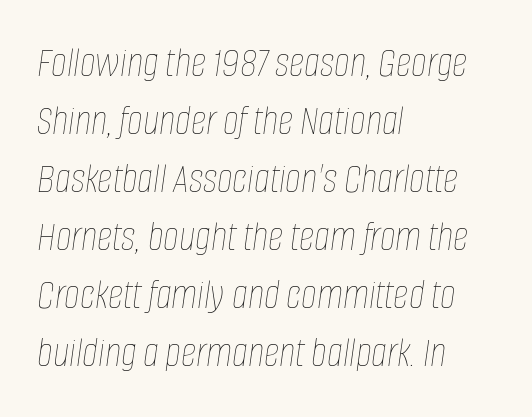
Q: Is the text bold? A: No.
Q: Is the text italic (slanted)? A: Yes, it leans right by about 8 degrees.
Q: Is the text underlined? A: No.
Q: How is the paragraph aligned? A: Left-aligned.
Q: Is the spacing between letters normal or unusually wide? A: Normal.
Q: Is the spacing between lines tight, normal or loose? A: Normal.
Q: Width (condensed, normal, or wide)? A: Condensed.
Q: Stroke contrast? A: Low.
Q: x-height? A: Large.
Q: Monospaced? A: No.
